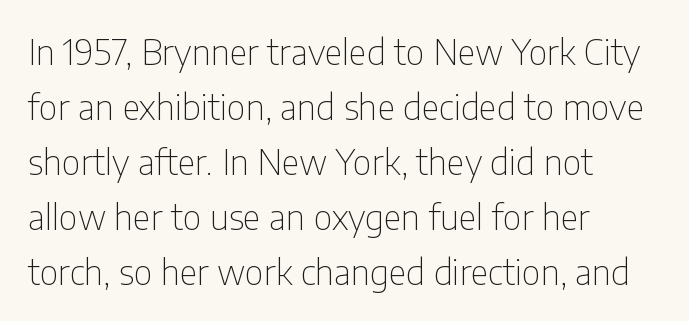
Letterform terminals end flat and unadorned throughout the passage. Any mark beneath the type? The region is blank. The rendering uses natural spacing where letterforms have individual widths. The gaps between neighbouring characters are ordinary and unremarkable.
